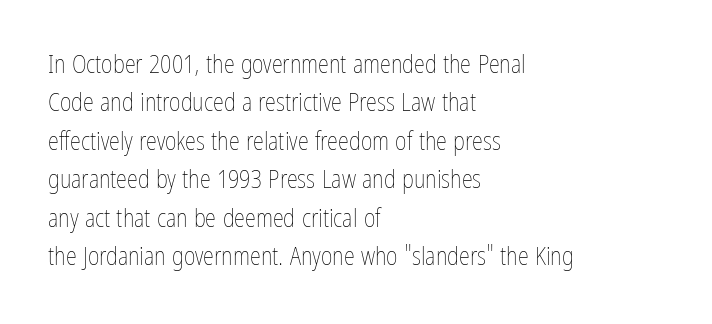
{"italic": "no", "bold": "no", "underline": "no", "align": "left", "line_spacing": "normal", "line_spacing_ratio": 1.54, "letter_spacing": "normal", "letter_spacing_em": 0.0, "glyph_px": 25}
